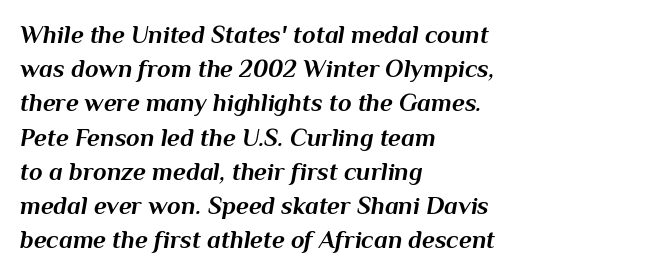
The image shows 25 px bold type, italic (leaning right); set left-aligned, normal line spacing (1.37x), normal letter spacing, not underlined.
